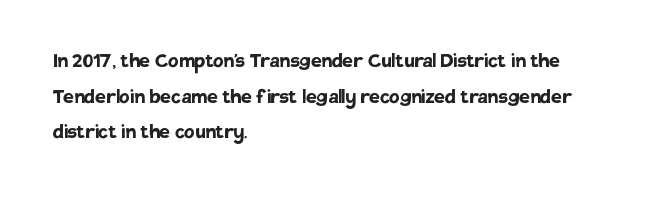
Q: Is the text bold? A: Yes.
Q: Is the text italic (slanted)? A: No, it is upright.
Q: Is the text underlined? A: No.
Q: How is the paragraph aligned? A: Left-aligned.
Q: Is the spacing between letters normal or unusually wide? A: Normal.
Q: Is the spacing between lines tight, normal or loose? A: Normal.
